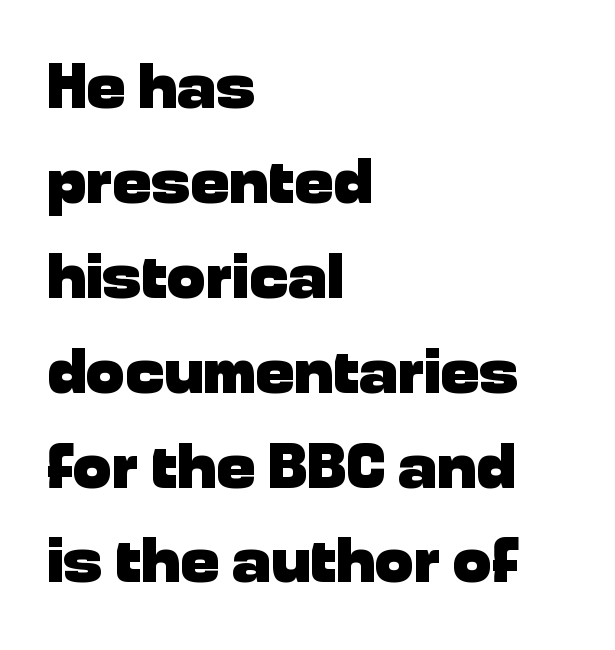
Q: Is the text bold? A: Yes.
Q: Is the text italic (slanted)? A: No, it is upright.
Q: Is the typeface a serif or a sans-serif typeface? A: Sans-serif.
Q: Is the text underlined? A: No.
Q: How is the paragraph aligned? A: Left-aligned.
Q: Is the spacing between letters normal or unusually wide? A: Normal.
Q: Is the spacing between lines tight, normal or loose? A: Normal.
Q: Width (condensed, normal, or wide)? A: Normal.
Q: Stroke contrast? A: Low.
Q: x-height? A: Medium.
Q: Monospaced? A: No.
